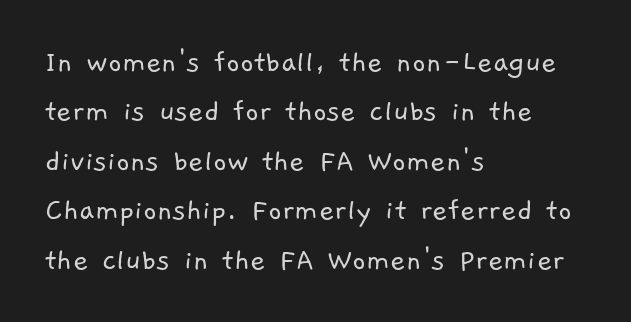
Q: Is the text bold? A: No.
Q: Is the typeface a serif or a sans-serif typeface? A: Sans-serif.
Q: Is the text underlined? A: No.
Q: How is the paragraph aligned? A: Left-aligned.
Q: Is the spacing between letters normal or unusually wide? A: Normal.
Q: Is the spacing between lines tight, normal or loose? A: Normal.
Q: Width (condensed, normal, or wide)? A: Normal.
Q: Stroke contrast? A: Low.
Q: x-height? A: Medium.
Q: Monospaced? A: No.
